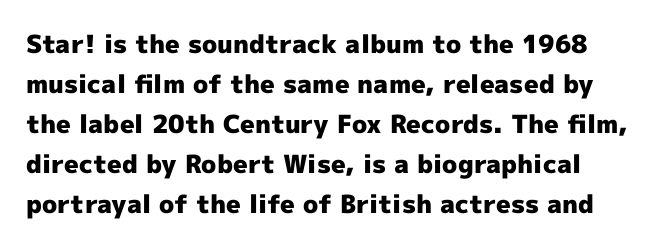
The image shows 25 px bold type, upright; set normal line spacing (1.6x), normal letter spacing, not underlined.
